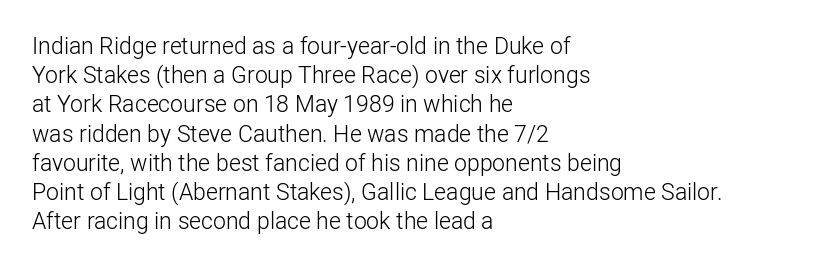
The image shows 23 px text type, upright; set left-aligned, normal line spacing (1.27x), normal letter spacing, not underlined.
